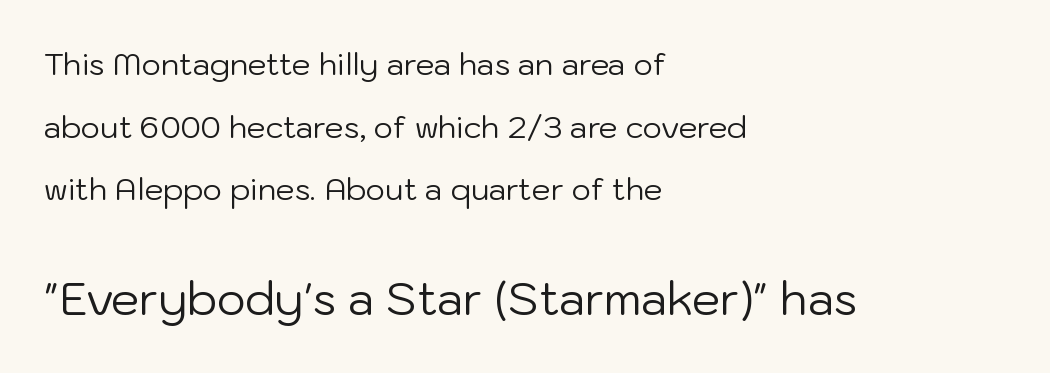
Compared with a typical body face, this is equally light or lighter still. This rendering uses left alignment, leaving the right contour irregular. The gaps between neighbouring characters are ordinary and unremarkable. This sample uses an upright cut, with every glyph sitting square on the baseline. The passage shown begins with its smaller block and ends with its larger one. Is this a sans? Yes — the strokes have no serifs.
